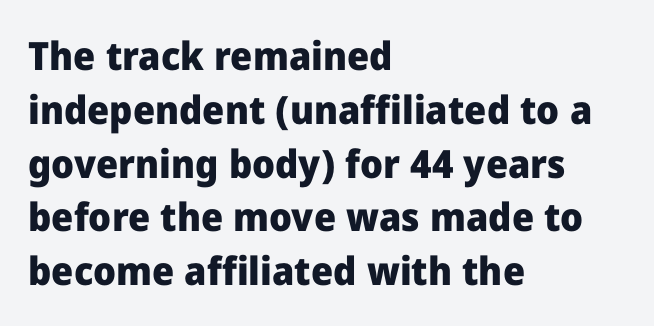
{"serif": "no", "italic": "no", "bold": "yes", "weight": "heavy", "width": "normal", "stroke_contrast": "low", "x_height": "medium", "monospaced": "no", "underline": "no", "align": "left", "line_spacing": "normal", "line_spacing_ratio": 1.38, "letter_spacing": "normal", "letter_spacing_em": 0.0, "glyph_px": 39}
